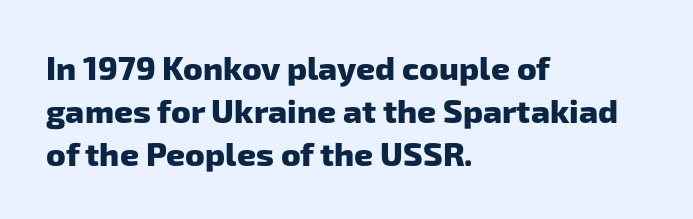
{"serif": "no", "bold": "yes", "weight": "heavy", "width": "normal", "stroke_contrast": "low", "x_height": "medium", "monospaced": "no", "underline": "no", "align": "left", "line_spacing": "normal", "line_spacing_ratio": 1.3, "letter_spacing": "normal", "letter_spacing_em": 0.0, "glyph_px": 33}
